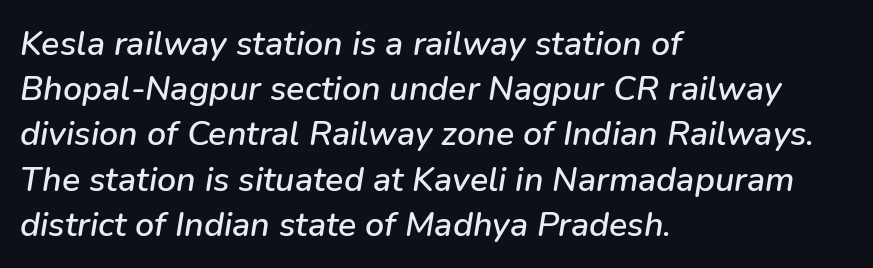
Regarding leading, the lines here are spaced in the standard way. Beneath every word, the page is bare. This sample uses plain, unmodified letter spacing. A student would call this left alignment; a typographer would say flush left, rag right. The specimen reads as italic at a glance.
